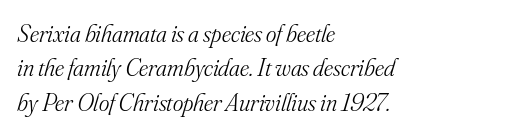
{"italic": "yes", "lean": "right", "slant_degrees": 16, "bold": "no", "underline": "no", "align": "left", "line_spacing": "normal", "line_spacing_ratio": 1.38, "letter_spacing": "normal", "letter_spacing_em": 0.0, "glyph_px": 25}
